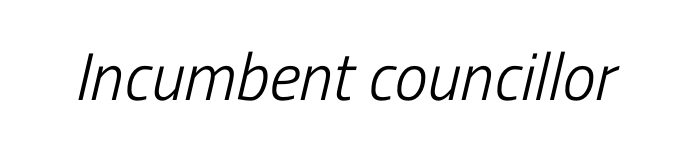
The image shows 67 px light, condensed type, italic (leaning right); set normal letter spacing, not underlined; low stroke contrast and a medium x-height.
